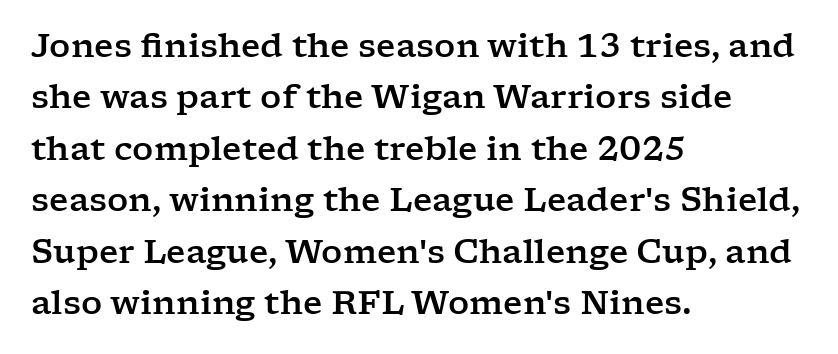
{"serif": "yes", "italic": "no", "width": "wide", "stroke_contrast": "low", "x_height": "medium", "monospaced": "no", "underline": "no", "align": "left", "line_spacing": "normal", "line_spacing_ratio": 1.56, "letter_spacing": "normal", "letter_spacing_em": 0.0, "glyph_px": 33}
